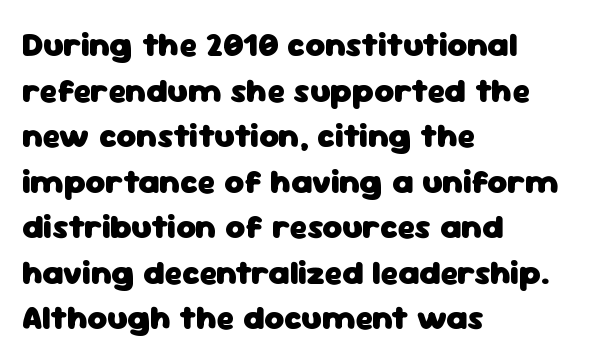
The image shows 34 px heavy sans-serif type, upright; set left-aligned, normal line spacing (1.34x), normal letter spacing, not underlined; low stroke contrast and a medium x-height.
